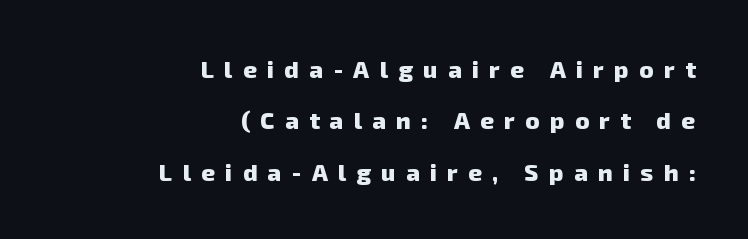
{"bold": "yes", "underline": "no", "align": "right", "line_spacing": "loose", "line_spacing_ratio": 2.14, "letter_spacing": "wide", "letter_spacing_em": 0.43, "glyph_px": 24}
